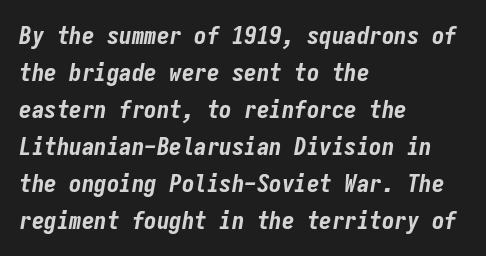
{"italic": "yes", "lean": "right", "slant_degrees": 9, "bold": "yes", "underline": "no", "align": "left", "line_spacing": "normal", "line_spacing_ratio": 1.48, "letter_spacing": "normal", "letter_spacing_em": 0.0, "glyph_px": 25}
